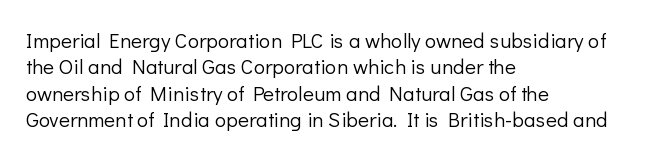
The image shows 21 px text type, upright; set left-aligned, normal line spacing (1.26x), normal letter spacing, not underlined.
